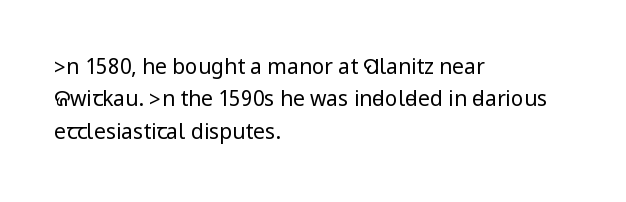
Q: Is the text bold? A: No.
Q: Is the text italic (slanted)? A: No, it is upright.
Q: Is the text underlined? A: No.
Q: How is the paragraph aligned? A: Left-aligned.
Q: Is the spacing between letters normal or unusually wide? A: Normal.
Q: Is the spacing between lines tight, normal or loose? A: Normal.
